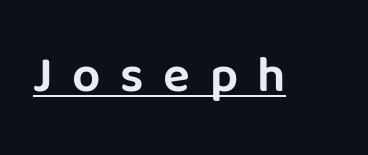
A typesetter would call this heavily tracked-out type. The sample's only ornament is a line tracing under the words. Unlike italic type, these characters show no tilt at all. Here the designer chose a conventional face with non-uniform glyph widths.
